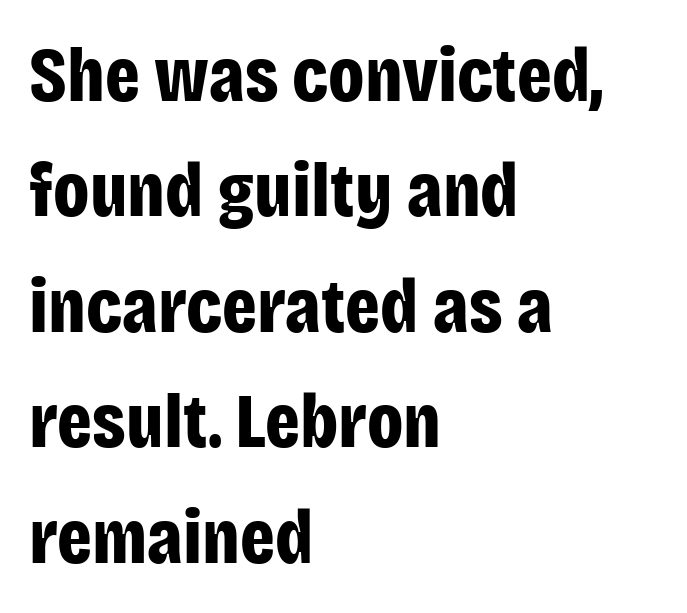
The image shows 77 px bold, condensed sans-serif type, upright; set left-aligned, normal line spacing (1.5x), normal letter spacing, not underlined; low stroke contrast and a large x-height.
